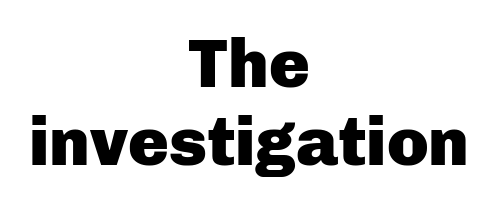
Q: Is the text bold? A: Yes.
Q: Is the text italic (slanted)? A: No, it is upright.
Q: Is the typeface a serif or a sans-serif typeface? A: Sans-serif.
Q: Is the text underlined? A: No.
Q: How is the paragraph aligned? A: Centered.
Q: Is the spacing between letters normal or unusually wide? A: Normal.
Q: Is the spacing between lines tight, normal or loose? A: Tight.
Q: Width (condensed, normal, or wide)? A: Normal.
Q: Stroke contrast? A: Low.
Q: x-height? A: Medium.
Q: Monospaced? A: No.
